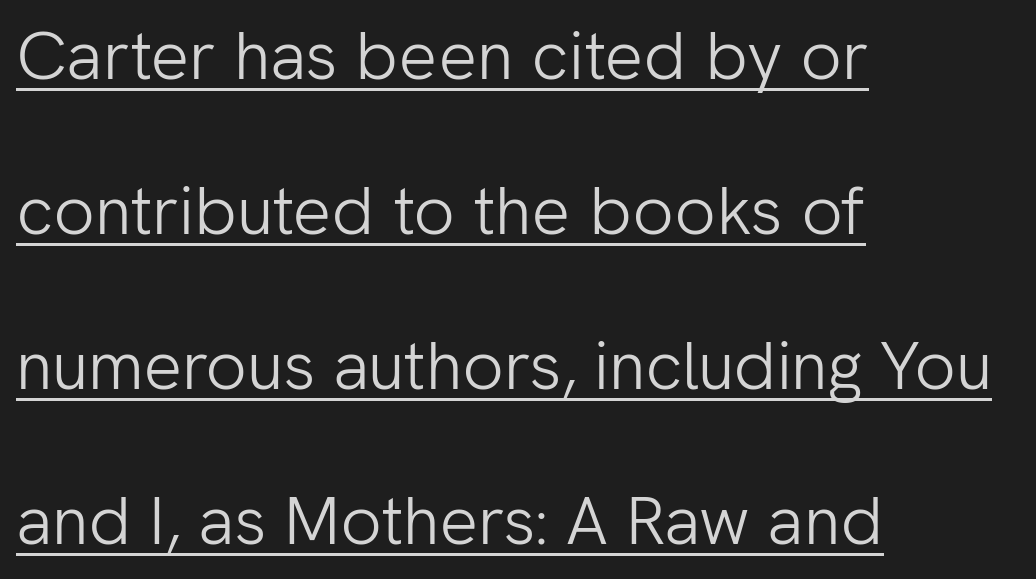
{"serif": "no", "italic": "no", "bold": "no", "weight": "light", "width": "normal", "stroke_contrast": "low", "x_height": "medium", "monospaced": "no", "underline": "yes", "align": "left", "line_spacing": "loose", "line_spacing_ratio": 2.28, "letter_spacing": "normal", "letter_spacing_em": 0.0, "glyph_px": 68}
